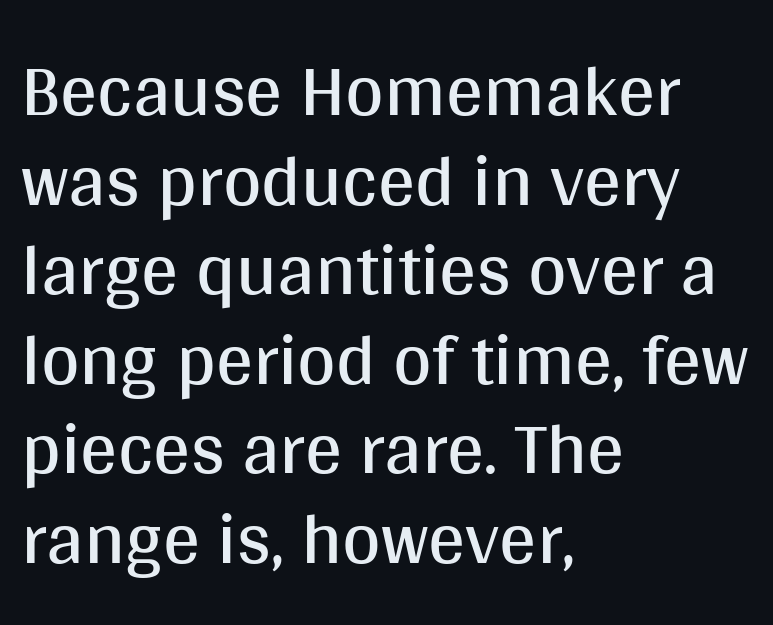
Where is the straight margin? On the left. Vertical stems look standard width or narrower in stroke. The line texture is even and compact thanks to regular tracking. This is roman type, the default non-slanted kind. Rule under the text: the space is simply empty.
